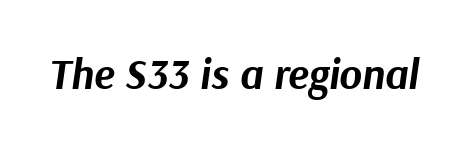
Designer's note — italics engaged. The passage shown has conventional tracking throughout. The face used here has the dense, thick strokes of a bold. This sample has the flowing, uneven cadence of proportional lettering. The gap between lines stays unmarked.
